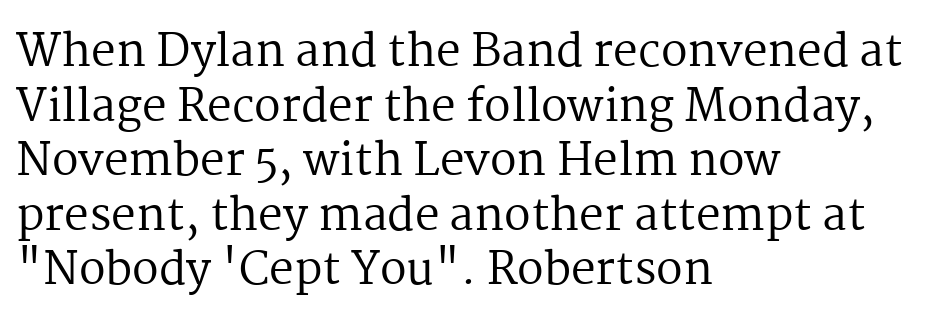
Q: Is the text bold? A: No.
Q: Is the text italic (slanted)? A: No, it is upright.
Q: Is the typeface a serif or a sans-serif typeface? A: Serif.
Q: Is the text underlined? A: No.
Q: How is the paragraph aligned? A: Left-aligned.
Q: Is the spacing between letters normal or unusually wide? A: Normal.
Q: Width (condensed, normal, or wide)? A: Normal.
Q: Stroke contrast? A: Medium.
Q: x-height? A: Medium.
Q: Monospaced? A: No.
